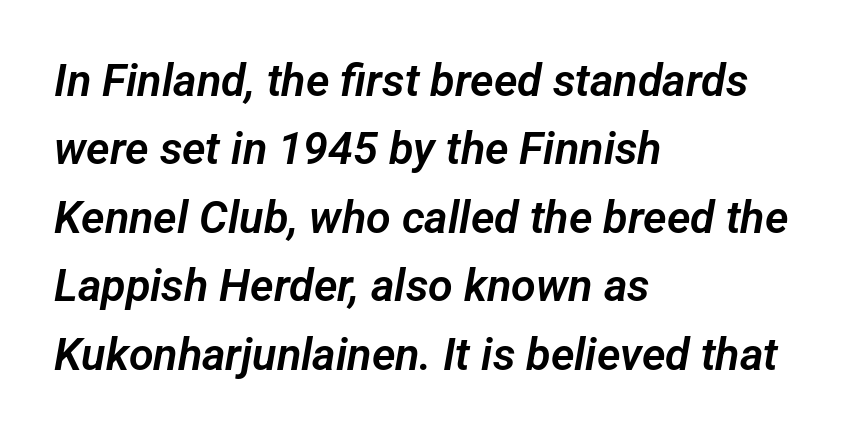
Normally led — the rows are evenly, conventionally spaced. Unlike a traditional serif, this face leaves its strokes unadorned. Varying glyph widths throughout — classic text-font behaviour. Leftover space on each line is placed entirely after the last word. No word sits above an underline.
